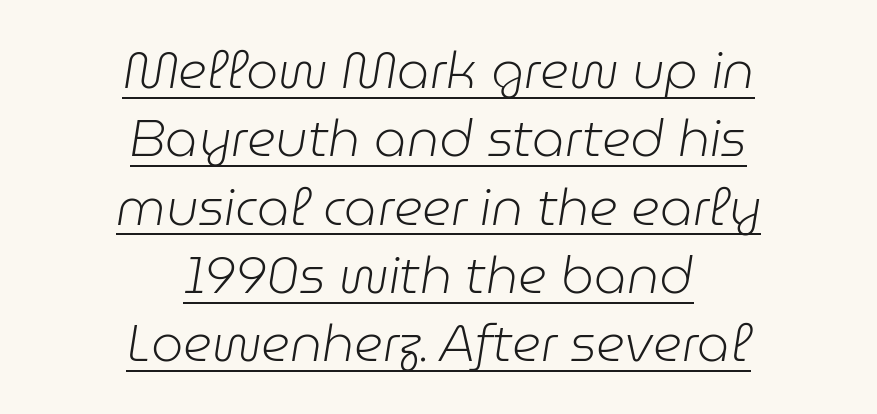
{"italic": "yes", "lean": "right", "slant_degrees": 9, "bold": "no", "weight": "light", "width": "normal", "stroke_contrast": "low", "x_height": "medium", "monospaced": "no", "underline": "yes", "align": "center", "line_spacing": "normal", "line_spacing_ratio": 1.34, "letter_spacing": "normal", "letter_spacing_em": 0.0, "glyph_px": 51}
